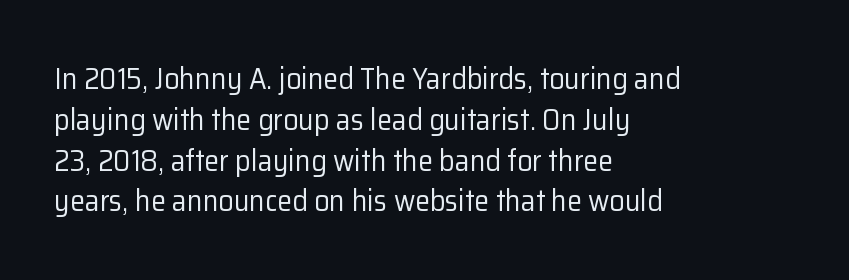
{"serif": "no", "italic": "no", "bold": "no", "weight": "regular", "width": "normal", "stroke_contrast": "low", "x_height": "medium", "monospaced": "no", "underline": "no", "align": "left", "line_spacing": "normal", "line_spacing_ratio": 1.36, "letter_spacing": "normal", "letter_spacing_em": 0.0, "glyph_px": 30}
